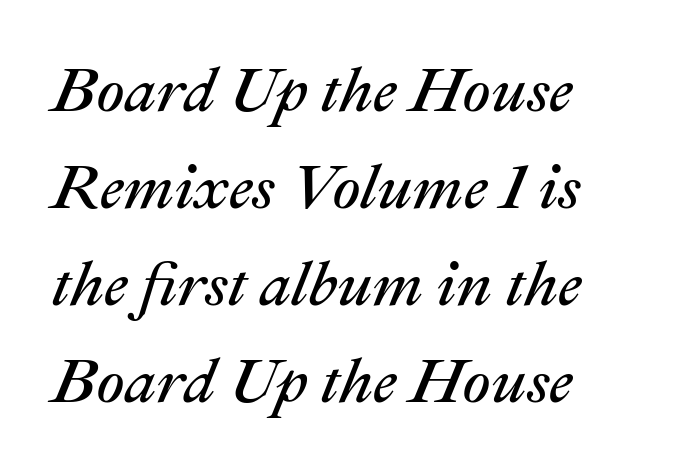
Q: Is the text bold? A: No.
Q: Is the text italic (slanted)? A: Yes, it leans right by about 22 degrees.
Q: Is the text underlined? A: No.
Q: Is the spacing between letters normal or unusually wide? A: Normal.
Q: Is the spacing between lines tight, normal or loose? A: Normal.
Q: Width (condensed, normal, or wide)? A: Normal.
Q: Stroke contrast? A: Medium.
Q: x-height? A: Medium.
Q: Monospaced? A: No.
